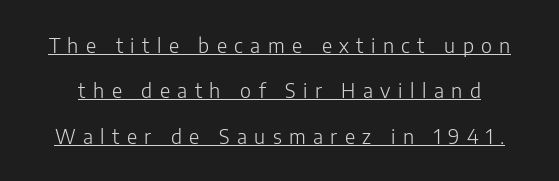
The letterforms sit at book weight or below. A continuous stroke trails under the words, as in a hyperlink. The letterforms stand isolated, each surrounded by extra space. Unlike italic type, these characters show no tilt at all. The block of text is sparse from top to bottom, with ample space between rows.
